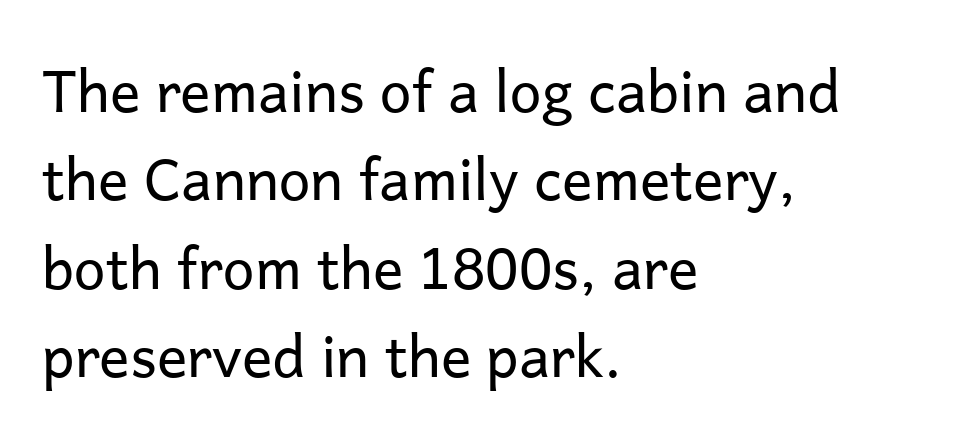
Q: Is the text bold? A: No.
Q: Is the text italic (slanted)? A: No, it is upright.
Q: Is the typeface a serif or a sans-serif typeface? A: Sans-serif.
Q: Is the text underlined? A: No.
Q: How is the paragraph aligned? A: Left-aligned.
Q: Is the spacing between letters normal or unusually wide? A: Normal.
Q: Is the spacing between lines tight, normal or loose? A: Normal.
Q: Width (condensed, normal, or wide)? A: Normal.
Q: Stroke contrast? A: Low.
Q: x-height? A: Medium.
Q: Monospaced? A: No.
